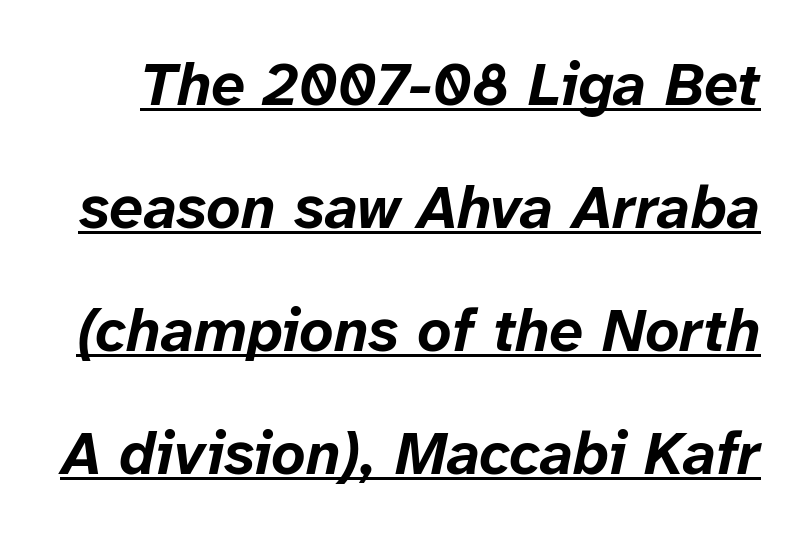
{"italic": "yes", "lean": "right", "slant_degrees": 12, "bold": "yes", "weight": "bold", "width": "normal", "stroke_contrast": "low", "x_height": "medium", "monospaced": "no", "underline": "yes", "line_spacing": "loose", "line_spacing_ratio": 2.05, "letter_spacing": "normal", "letter_spacing_em": 0.0, "glyph_px": 60}
